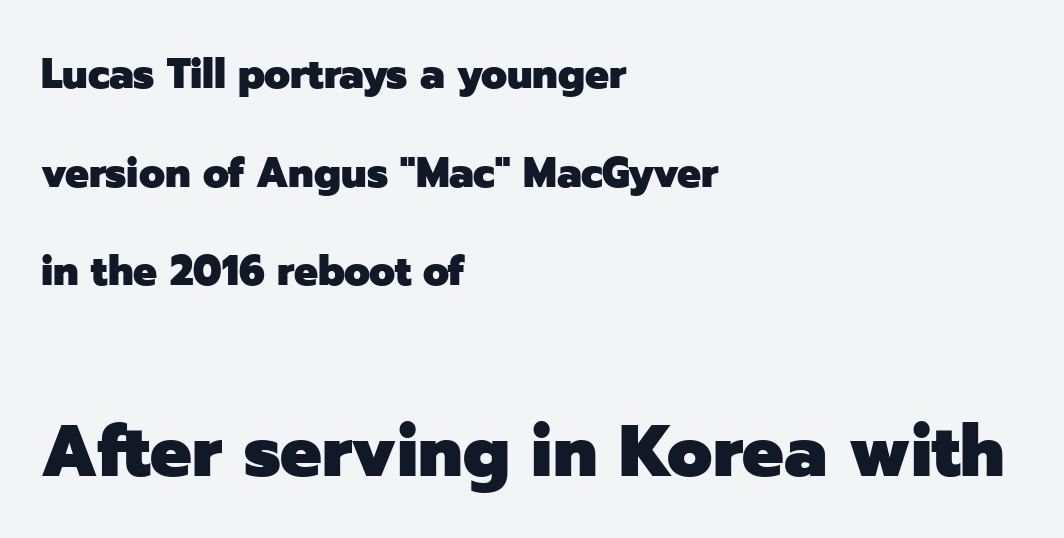
The image shows 73 px heavy sans-serif type, upright; set left-aligned, loose line spacing (2.35x), normal letter spacing, not underlined; the second (bottom) block is 1.74x larger; low stroke contrast and a medium x-height.
